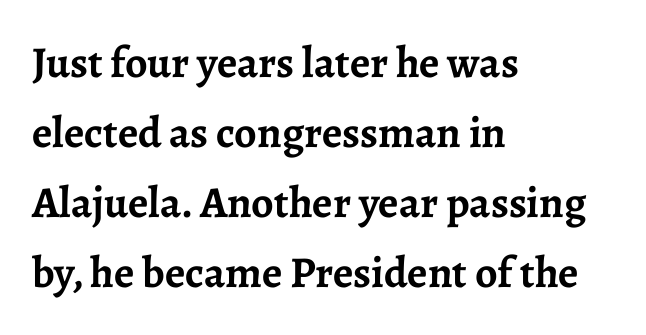
Q: Is the text bold? A: Yes.
Q: Is the text italic (slanted)? A: No, it is upright.
Q: Is the typeface a serif or a sans-serif typeface? A: Serif.
Q: Is the text underlined? A: No.
Q: How is the paragraph aligned? A: Left-aligned.
Q: Is the spacing between letters normal or unusually wide? A: Normal.
Q: Is the spacing between lines tight, normal or loose? A: Normal.
Q: Width (condensed, normal, or wide)? A: Normal.
Q: Stroke contrast? A: Low.
Q: x-height? A: Medium.
Q: Monospaced? A: No.
